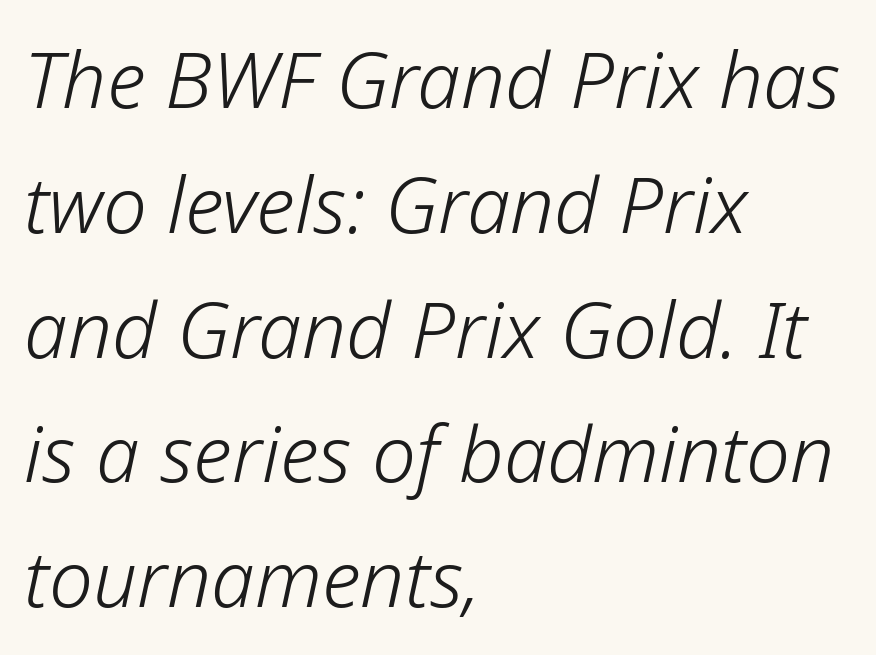
Q: Is the text bold? A: No.
Q: Is the text italic (slanted)? A: Yes, it leans right by about 12 degrees.
Q: Is the text underlined? A: No.
Q: How is the paragraph aligned? A: Left-aligned.
Q: Is the spacing between letters normal or unusually wide? A: Normal.
Q: Is the spacing between lines tight, normal or loose? A: Normal.
Q: Width (condensed, normal, or wide)? A: Normal.
Q: Stroke contrast? A: Low.
Q: x-height? A: Medium.
Q: Monospaced? A: No.
